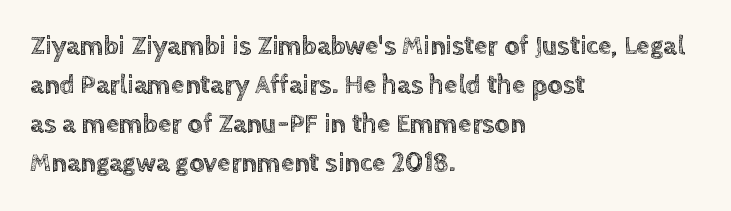
The image shows 27 px text type, upright; set left-aligned, normal line spacing (1.45x), normal letter spacing, not underlined.
